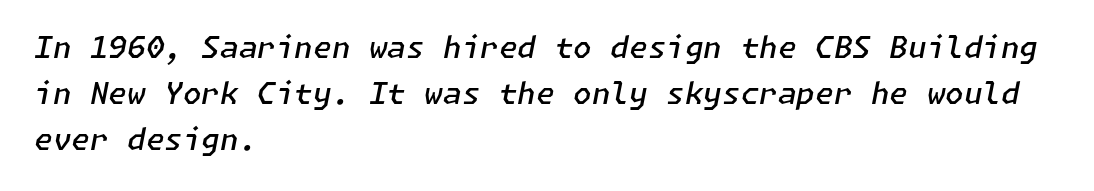
{"italic": "yes", "lean": "right", "slant_degrees": 11, "bold": "semi", "weight": "semibold", "width": "normal", "stroke_contrast": "low", "x_height": "medium", "underline": "no", "align": "left", "line_spacing": "normal", "line_spacing_ratio": 1.53, "letter_spacing": "normal", "letter_spacing_em": 0.0, "glyph_px": 30}
